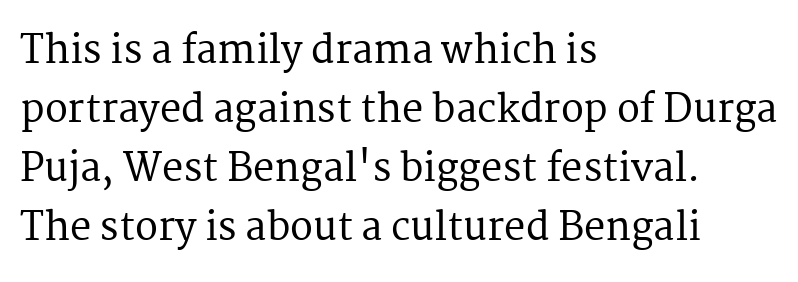
The lines in this sample share a left origin and differ only in where they stop. The face used here is seriffed, in the tradition of book romans. The foot of each line stays bare and open. Every character sits straight up, as roman type does.
